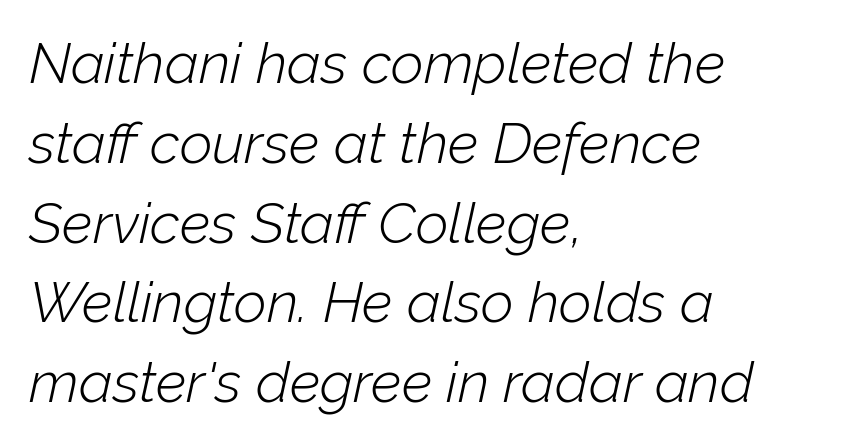
Q: Is the text bold? A: No.
Q: Is the text italic (slanted)? A: Yes, it leans right by about 12 degrees.
Q: Is the text underlined? A: No.
Q: How is the paragraph aligned? A: Left-aligned.
Q: Is the spacing between letters normal or unusually wide? A: Normal.
Q: Is the spacing between lines tight, normal or loose? A: Normal.
Q: Width (condensed, normal, or wide)? A: Normal.
Q: Stroke contrast? A: Low.
Q: x-height? A: Medium.
Q: Monospaced? A: No.
